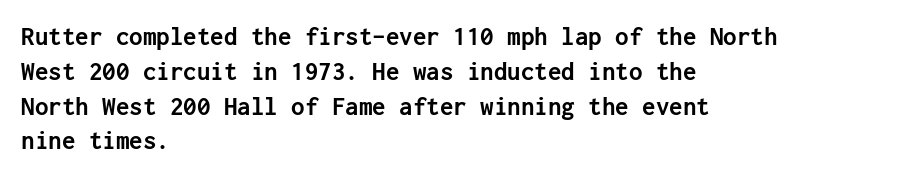
Q: Is the text bold? A: Yes.
Q: Is the text italic (slanted)? A: No, it is upright.
Q: Is the text underlined? A: No.
Q: How is the paragraph aligned? A: Left-aligned.
Q: Is the spacing between letters normal or unusually wide? A: Normal.
Q: Is the spacing between lines tight, normal or loose? A: Normal.
